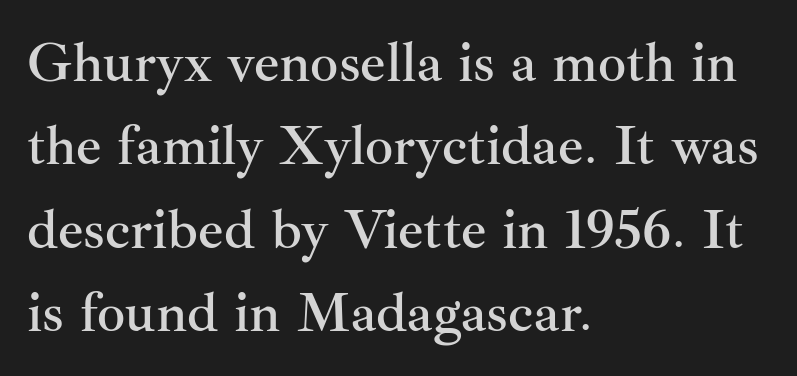
The image shows 56 px serif type, upright; set left-aligned, normal line spacing (1.49x), normal letter spacing, not underlined; medium stroke contrast and a small x-height.
